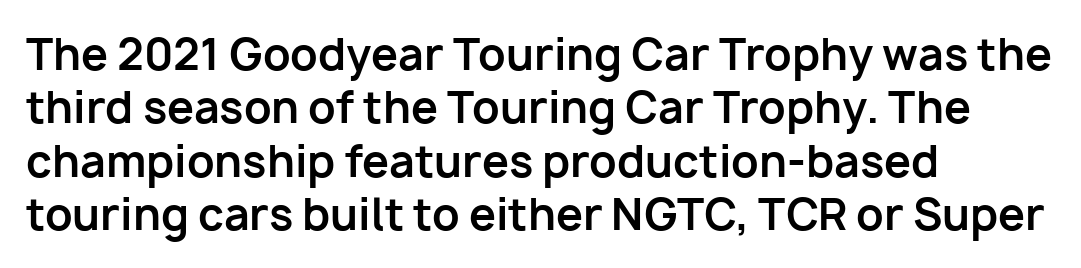
The image shows 43 px bold sans-serif type, upright; set left-aligned, line spacing 1.24x, normal letter spacing, not underlined; low stroke contrast and a medium x-height.
